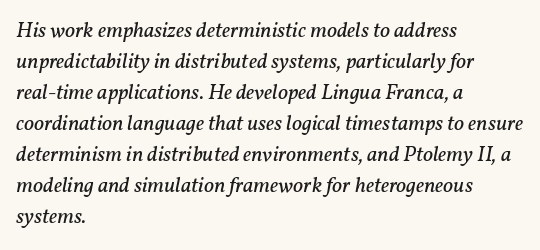
The image shows 22 px text type, italic (leaning right); set left-aligned, normal line spacing (1.41x), normal letter spacing, not underlined.
